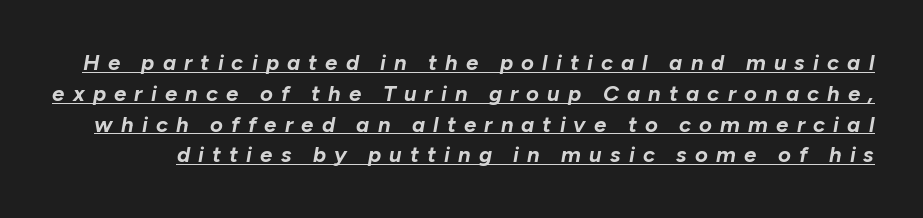
Regarding leading, the lines here are spaced in the standard way. Caption: lettering with a line underneath. Heft: maximum for text — a bold. Observe the lean: these are italic letterforms. Look at the tracking — it's clearly loosened, letters drifting apart.
